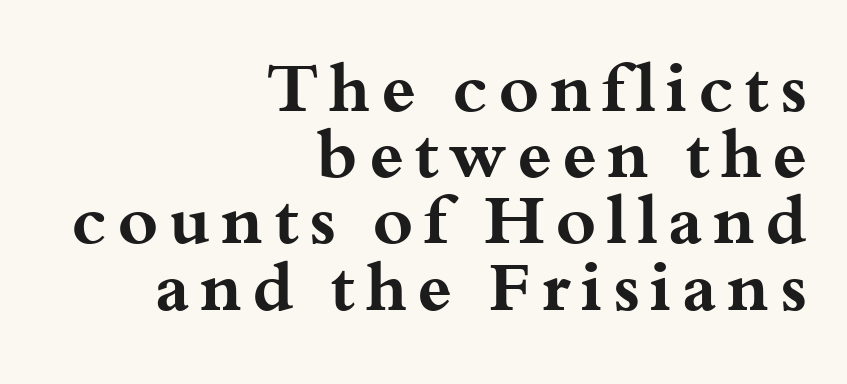
{"serif": "yes", "italic": "no", "bold": "yes", "weight": "bold", "width": "wide", "stroke_contrast": "medium", "x_height": "small", "monospaced": "no", "underline": "no", "align": "right", "line_spacing": "tight", "line_spacing_ratio": 0.96, "glyph_px": 69}
